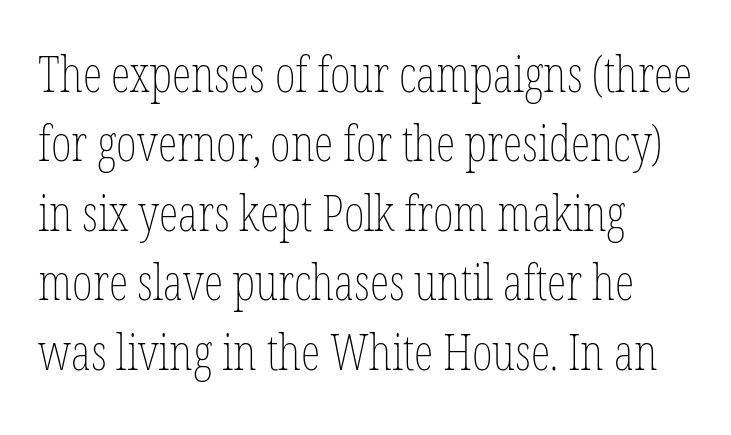
Varying glyph widths throughout — classic text-font behaviour. The lines in this sample share a left origin and differ only in where they stop. The specimen reads as upright at a glance. No chunkiness to these letters — they're not bold. This sample uses plain, unmodified letter spacing. Honestly, there is no underline to notice here at all.
